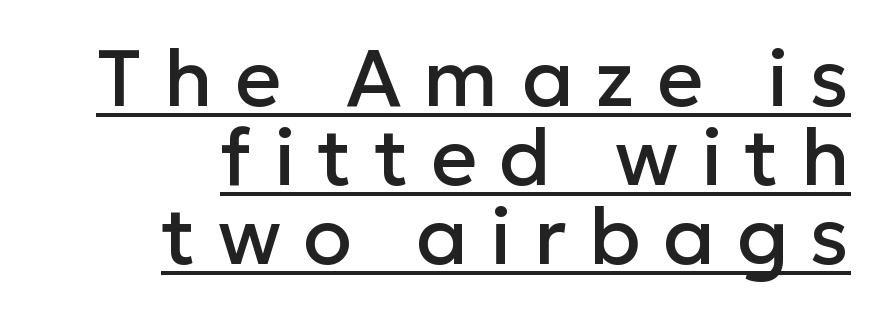
The image shows 80 px sans-serif type, upright; set right-aligned, tight line spacing (0.99x), unusually wide letter spacing (+0.28 em), underlined; low stroke contrast and a medium x-height.
